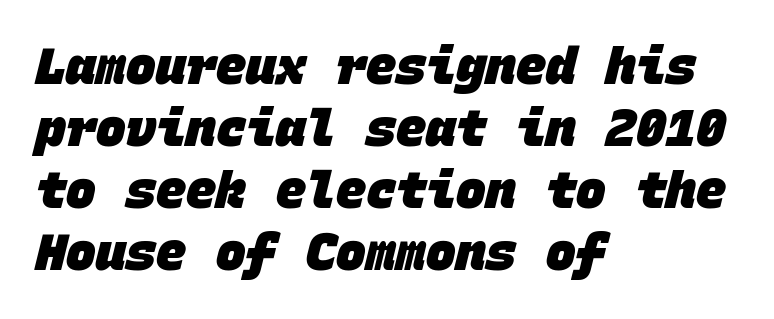
Q: Is the text bold? A: Yes.
Q: Is the typeface a serif or a sans-serif typeface? A: Sans-serif.
Q: Is the text underlined? A: No.
Q: How is the paragraph aligned? A: Left-aligned.
Q: Is the spacing between letters normal or unusually wide? A: Normal.
Q: Width (condensed, normal, or wide)? A: Normal.
Q: Stroke contrast? A: Low.
Q: x-height? A: Large.
Q: Monospaced? A: Yes.
